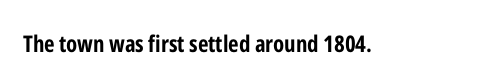
{"italic": "no", "bold": "yes", "underline": "no", "letter_spacing": "normal", "letter_spacing_em": 0.0, "glyph_px": 23}
